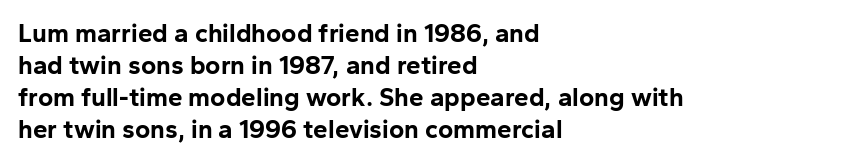
The image shows 26 px bold type, upright; set left-aligned, line spacing 1.23x, normal letter spacing, not underlined.
